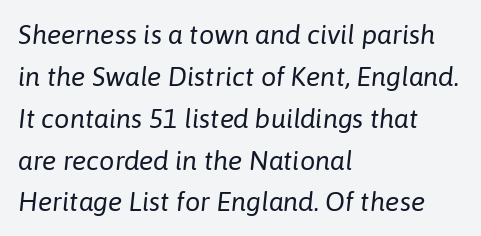
The image shows 27 px text type, italic (leaning right); set left-aligned, normal line spacing (1.55x), normal letter spacing, not underlined.
